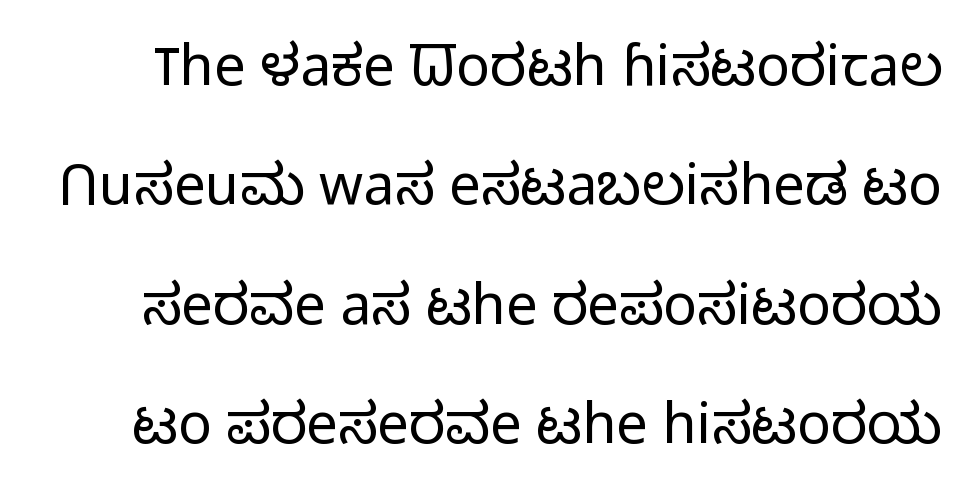
The image shows 56 px light sans-serif type, upright; set loose line spacing (2.13x), normal letter spacing, not underlined; low stroke contrast and a medium x-height.
